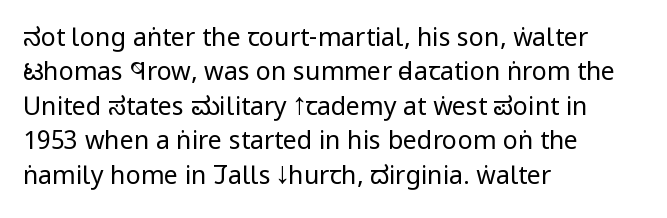
{"italic": "no", "bold": "no", "underline": "no", "align": "left", "line_spacing": "normal", "line_spacing_ratio": 1.38, "letter_spacing": "normal", "letter_spacing_em": 0.0, "glyph_px": 25}
